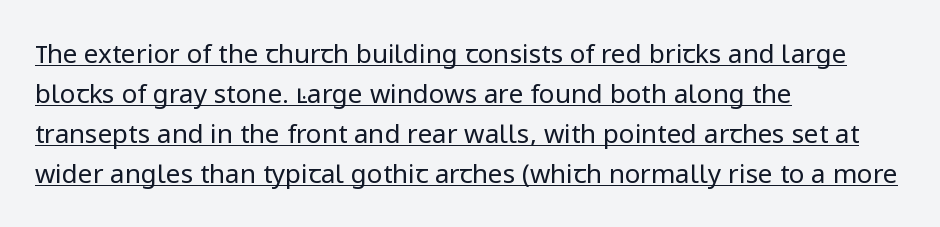
Left-aligned paragraph, ragged on the right. Beneath each row of characters lies a ruled line. In terms of letterspacing, this is plain default setting. Quick note: not italic, upright. Bold? No — there's no thickening of the strokes.
